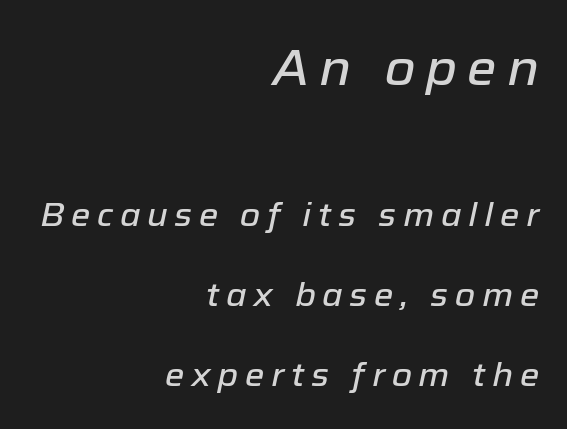
Q: Is the text italic (slanted)? A: Yes, it leans right by about 12 degrees.
Q: Is the text underlined? A: No.
Q: How is the paragraph aligned? A: Right-aligned.
Q: Is the spacing between letters normal or unusually wide? A: Unusually wide.
Q: Is the spacing between lines tight, normal or loose? A: Loose.
Q: Which block of text is set in a larger size, the first (top) or the second (bottom)? A: The first (top) one.
Q: Width (condensed, normal, or wide)? A: Normal.
Q: Stroke contrast? A: Low.
Q: x-height? A: Medium.
Q: Monospaced? A: No.
